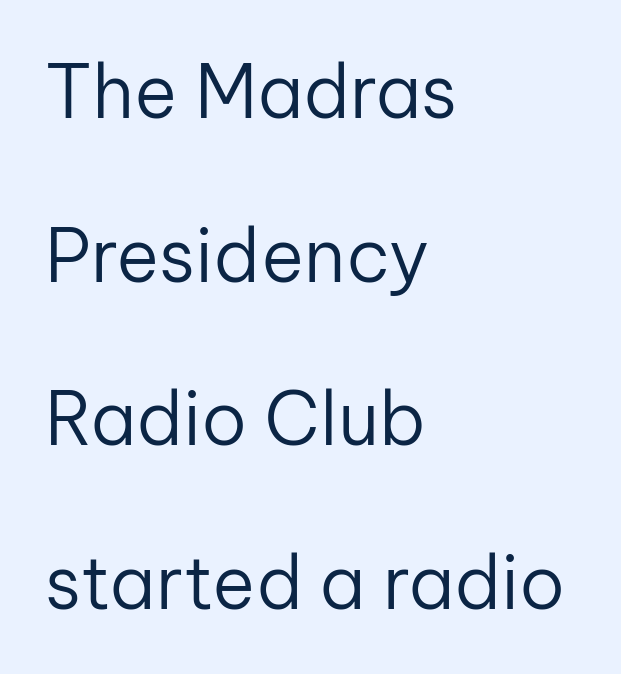
The image shows 73 px regular-weight sans-serif type, upright; set left-aligned, loose line spacing (2.24x), normal letter spacing, not underlined; low stroke contrast and a medium x-height.
